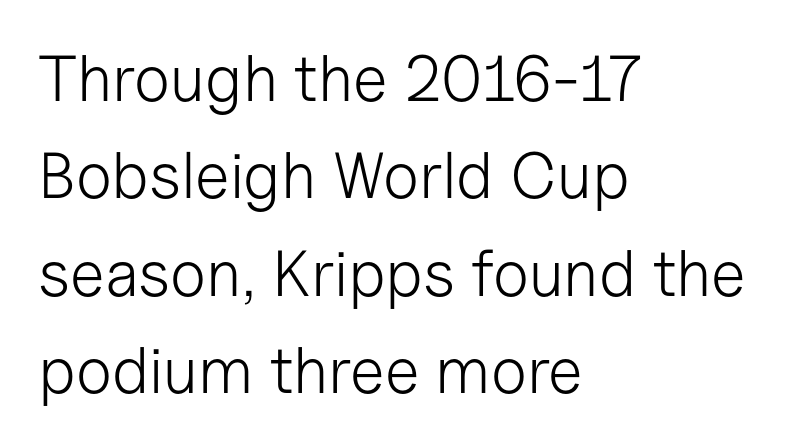
Q: Is the text bold? A: No.
Q: Is the text italic (slanted)? A: No, it is upright.
Q: Is the typeface a serif or a sans-serif typeface? A: Sans-serif.
Q: Is the text underlined? A: No.
Q: How is the paragraph aligned? A: Left-aligned.
Q: Is the spacing between letters normal or unusually wide? A: Normal.
Q: Is the spacing between lines tight, normal or loose? A: Normal.
Q: Width (condensed, normal, or wide)? A: Normal.
Q: Stroke contrast? A: Low.
Q: x-height? A: Medium.
Q: Monospaced? A: No.
